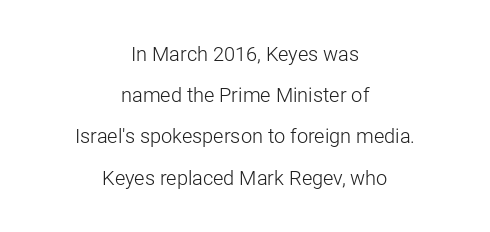
Q: Is the text bold? A: No.
Q: Is the text italic (slanted)? A: No, it is upright.
Q: Is the text underlined? A: No.
Q: How is the paragraph aligned? A: Centered.
Q: Is the spacing between letters normal or unusually wide? A: Normal.
Q: Is the spacing between lines tight, normal or loose? A: Loose.
